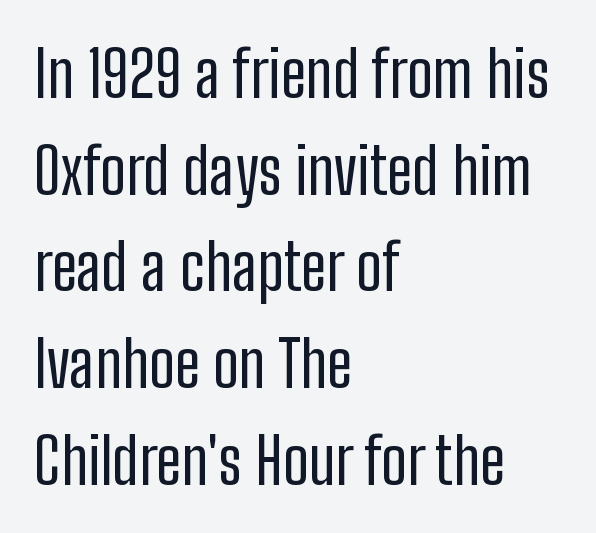
Q: Is the text bold? A: No.
Q: Is the text italic (slanted)? A: No, it is upright.
Q: Is the typeface a serif or a sans-serif typeface? A: Sans-serif.
Q: Is the text underlined? A: No.
Q: How is the paragraph aligned? A: Left-aligned.
Q: Is the spacing between letters normal or unusually wide? A: Normal.
Q: Is the spacing between lines tight, normal or loose? A: Normal.
Q: Width (condensed, normal, or wide)? A: Condensed.
Q: Stroke contrast? A: Low.
Q: x-height? A: Medium.
Q: Monospaced? A: No.
